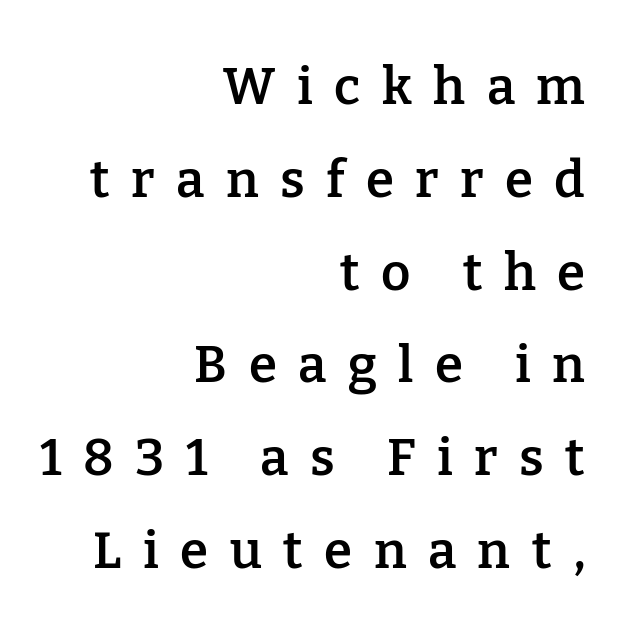
The image shows 51 px semibold serif type, upright; set right-aligned, line spacing 1.82x, unusually wide letter spacing (+0.42 em), not underlined; low stroke contrast and a medium x-height.
